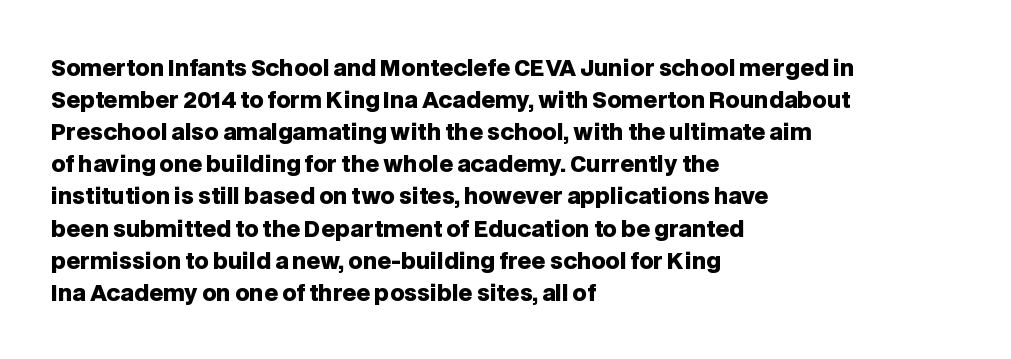
{"italic": "no", "bold": "yes", "underline": "no", "align": "left", "line_spacing": "normal", "line_spacing_ratio": 1.46, "letter_spacing": "normal", "letter_spacing_em": 0.0, "glyph_px": 22}
